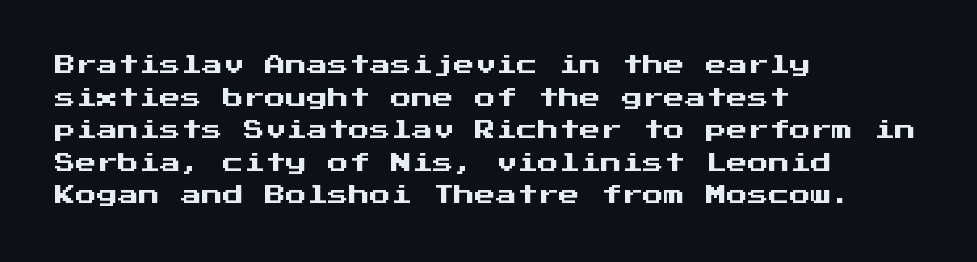
{"italic": "no", "underline": "no", "align": "left", "line_spacing": "normal", "line_spacing_ratio": 1.55, "letter_spacing": "normal", "letter_spacing_em": 0.0, "glyph_px": 21}
